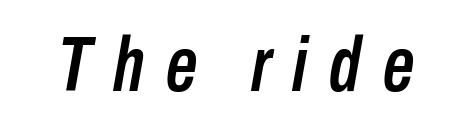
Note the varied advance widths — an 'i' is clearly narrower than an 'm'. The face used here is rendered with a markedly widened letterfit. Glance below the letters and you will spot only blank space. Observe the lean: these are italic letterforms.
